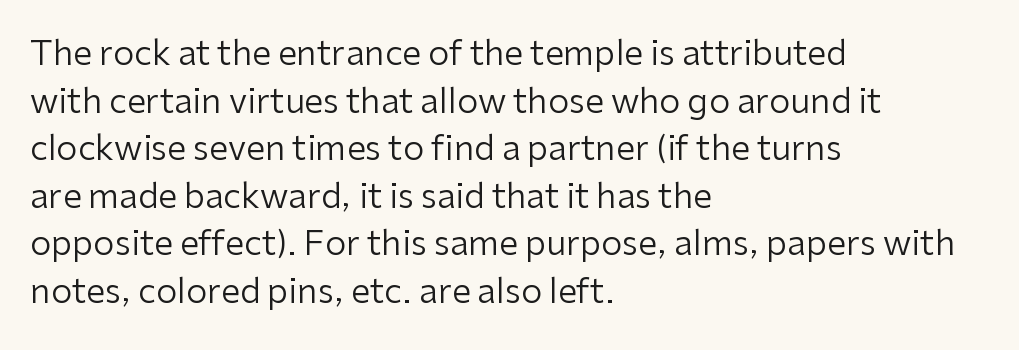
{"serif": "no", "italic": "no", "bold": "no", "weight": "regular", "width": "normal", "stroke_contrast": "low", "x_height": "medium", "monospaced": "no", "underline": "no", "align": "left", "line_spacing": "normal", "line_spacing_ratio": 1.4, "letter_spacing": "normal", "letter_spacing_em": 0.0, "glyph_px": 34}
